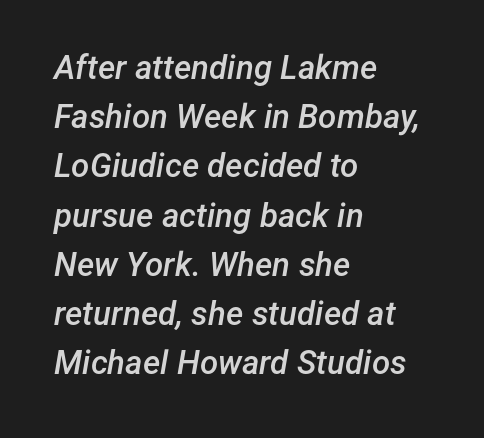
{"italic": "yes", "lean": "right", "slant_degrees": 12, "bold": "semi", "weight": "semibold", "width": "normal", "stroke_contrast": "low", "x_height": "medium", "monospaced": "no", "underline": "no", "align": "left", "line_spacing": "normal", "line_spacing_ratio": 1.49, "letter_spacing": "normal", "letter_spacing_em": 0.0, "glyph_px": 33}
